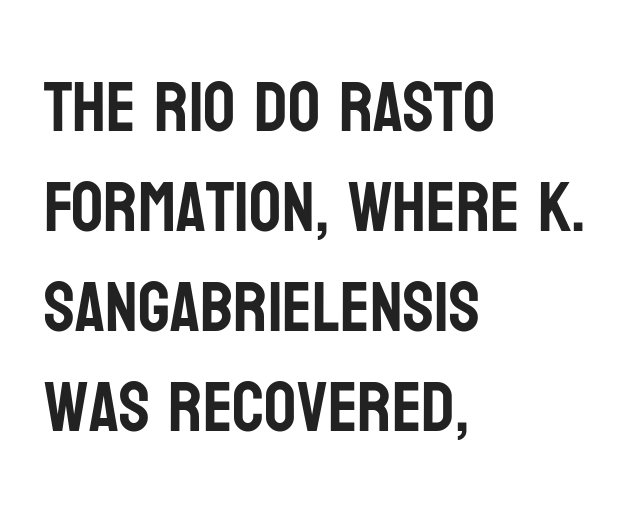
The image shows 71 px condensed sans-serif type, upright; set left-aligned, normal line spacing (1.41x), normal letter spacing, not underlined; low stroke contrast and a large x-height.
